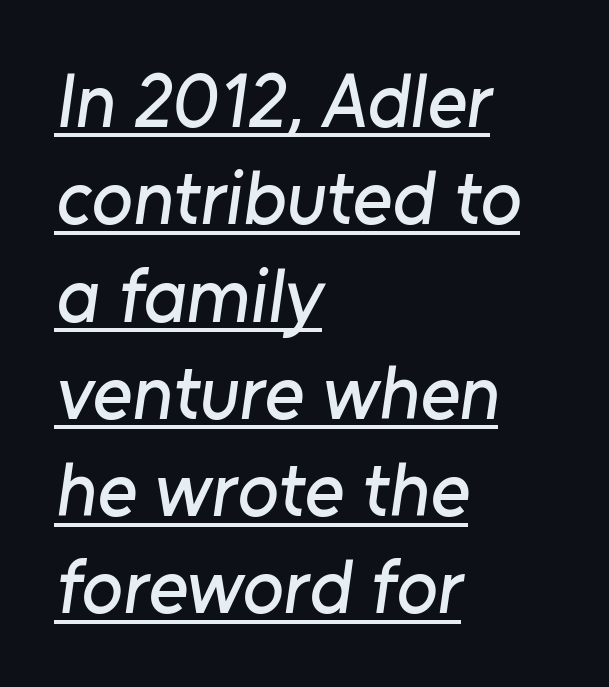
Spacing verdict: proportional, widths tailored to each character. This sample is left-justified, so line endings fall wherever the words run out. This sample uses plain, unmodified letter spacing. The string is rendered with underlining switched on.
